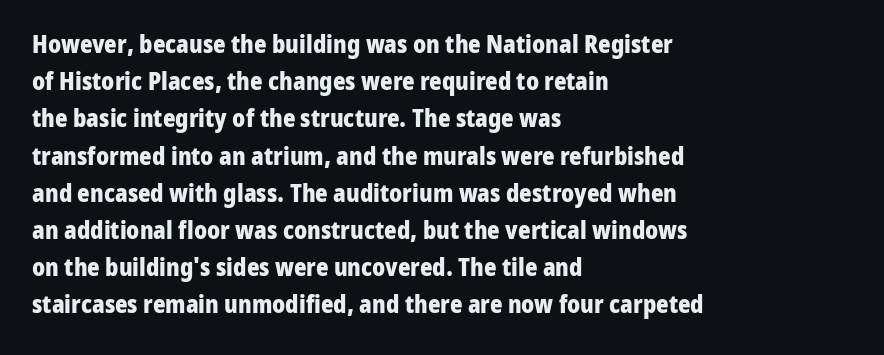
Q: Is the text bold? A: Yes.
Q: Is the text italic (slanted)? A: No, it is upright.
Q: Is the text underlined? A: No.
Q: How is the paragraph aligned? A: Left-aligned.
Q: Is the spacing between letters normal or unusually wide? A: Normal.
Q: Is the spacing between lines tight, normal or loose? A: Normal.
